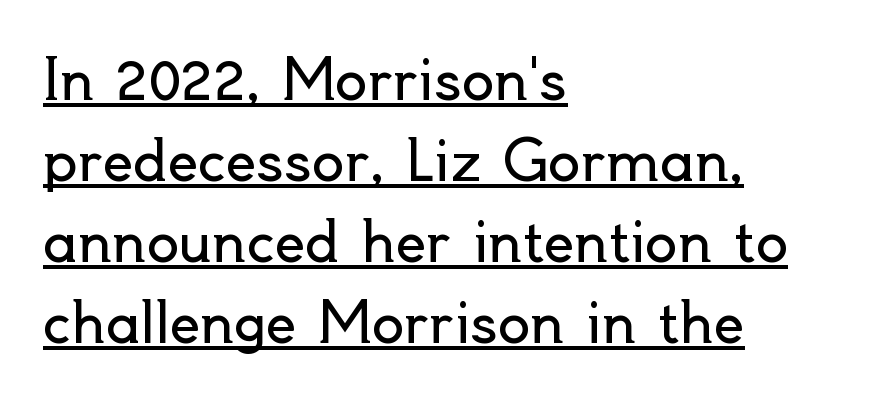
The image shows 54 px regular-weight sans-serif type, upright; set left-aligned, normal line spacing (1.5x), normal letter spacing, underlined; a small x-height.
